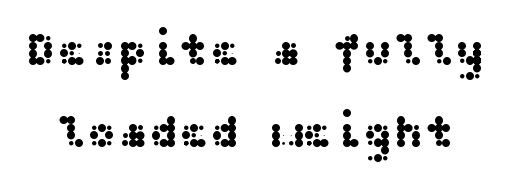
Characters follow at the spacing the type designer built in. Type without underlining. Is this a sans? Yes — the strokes have no serifs. The typography opts for an upright posture over an oblique one.
